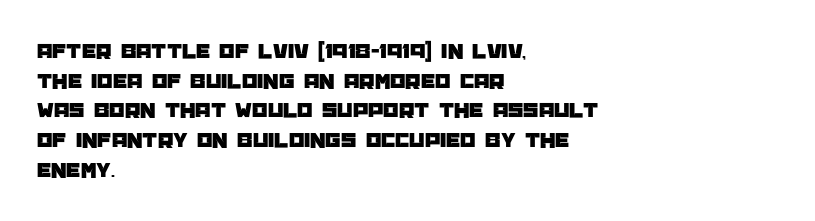
Q: Is the text italic (slanted)? A: No, it is upright.
Q: Is the text underlined? A: No.
Q: How is the paragraph aligned? A: Left-aligned.
Q: Is the spacing between letters normal or unusually wide? A: Normal.
Q: Is the spacing between lines tight, normal or loose? A: Normal.
